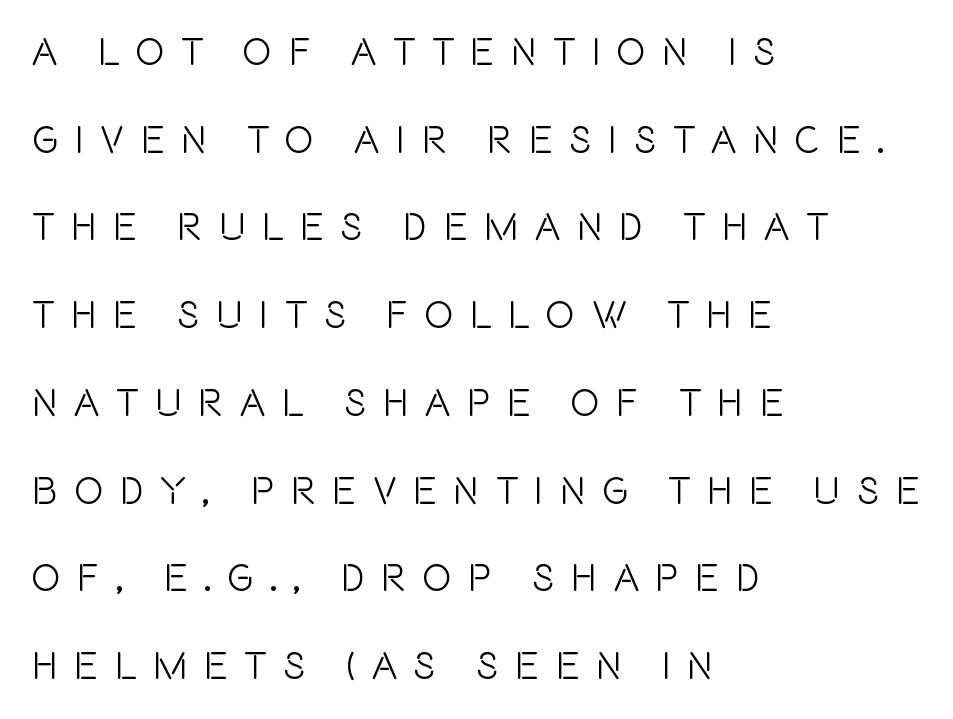
The image shows 39 px condensed sans-serif type, upright; set left-aligned, loose line spacing (2.25x), unusually wide letter spacing (+0.42 em), not underlined; a large x-height.
